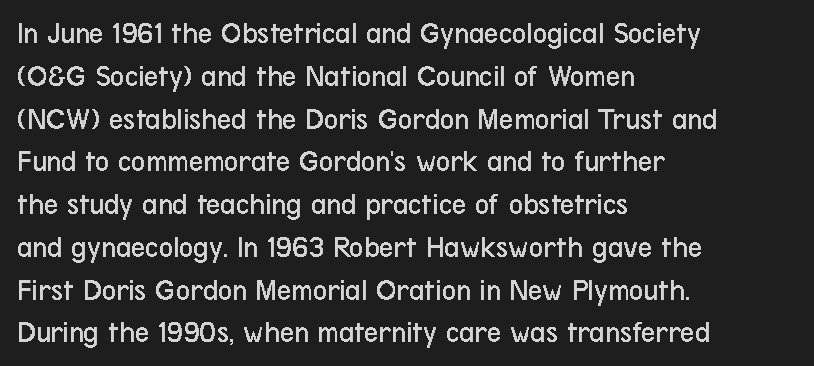
No italicization has been applied; the sample stays upright. The passage shown is not bold in any degree. Typographically, this falls in the sans-serif category. Observe the ordinary spacing: letters are neighbours, not strangers.
